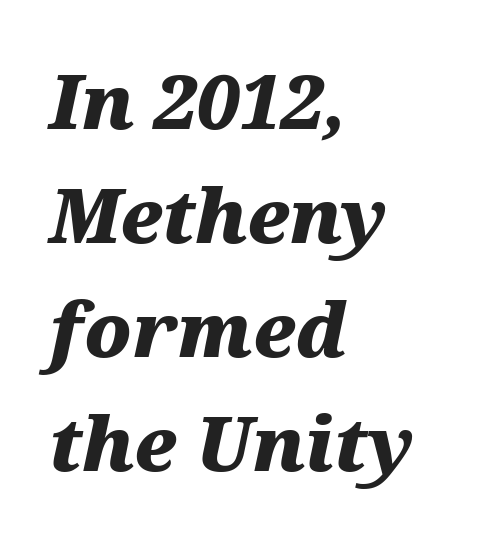
The rendering uses a bold face; every stroke is thick and dark. Reading down the column, the eye jumps a familiar distance to each next line. The rendering applies a slant to the glyphs. Casual observation: everything's shoved over to the left.
